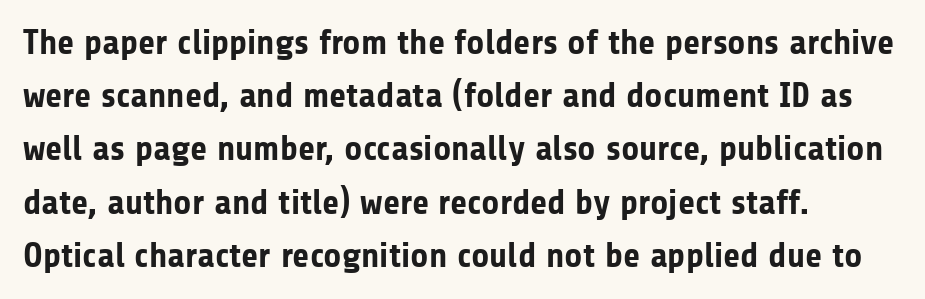
{"serif": "no", "italic": "no", "bold": "yes", "weight": "bold", "width": "normal", "stroke_contrast": "low", "x_height": "medium", "monospaced": "no", "underline": "no", "align": "left", "line_spacing": "normal", "line_spacing_ratio": 1.52, "letter_spacing": "normal", "letter_spacing_em": 0.0, "glyph_px": 35}
